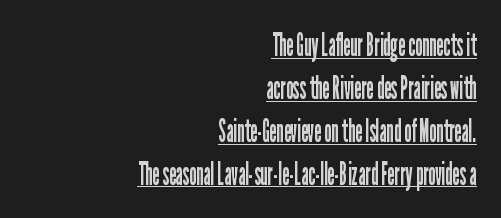
{"serif": "no", "italic": "no", "bold": "no", "weight": "regular", "width": "condensed", "stroke_contrast": "low", "x_height": "medium", "monospaced": "no", "underline": "yes", "align": "right", "line_spacing": "normal", "line_spacing_ratio": 1.34, "letter_spacing": "normal", "letter_spacing_em": 0.0, "glyph_px": 32}
